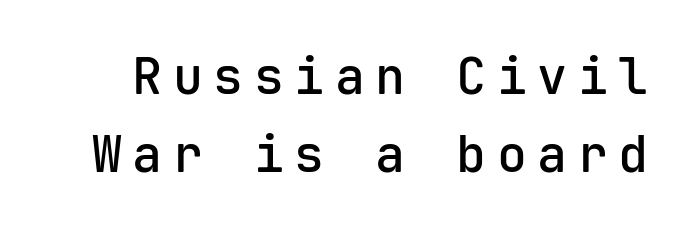
{"serif": "no", "italic": "no", "bold": "semi", "weight": "semibold", "width": "normal", "stroke_contrast": "low", "x_height": "medium", "monospaced": "yes", "underline": "no", "line_spacing": "normal", "line_spacing_ratio": 1.56, "letter_spacing": "wide", "letter_spacing_em": 0.21, "glyph_px": 50}
